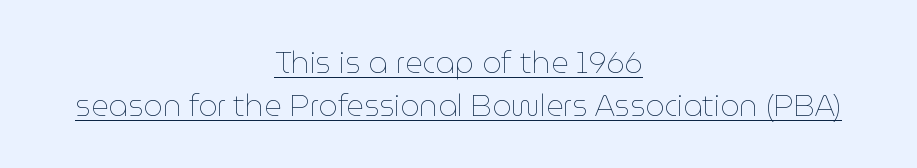
The image shows 30 px thin type, upright; set centered, normal line spacing (1.43x), normal letter spacing, underlined; low stroke contrast and a medium x-height.
